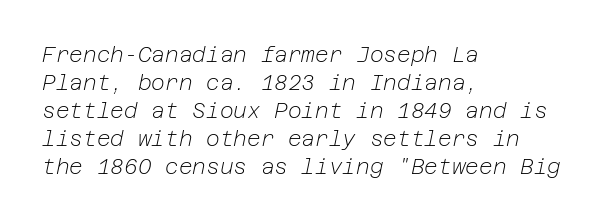
Q: Is the text bold? A: No.
Q: Is the text italic (slanted)? A: Yes, it leans right by about 12 degrees.
Q: Is the text underlined? A: No.
Q: How is the paragraph aligned? A: Left-aligned.
Q: Is the spacing between letters normal or unusually wide? A: Normal.
Q: Is the spacing between lines tight, normal or loose? A: Normal.
